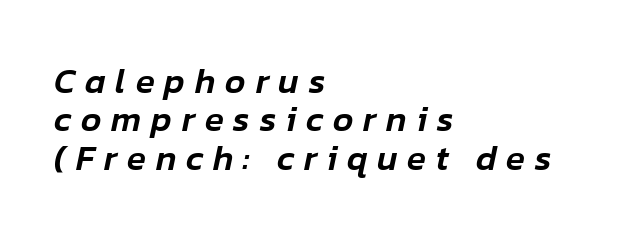
Q: Is the text italic (slanted)? A: Yes, it leans right by about 12 degrees.
Q: Is the text underlined? A: No.
Q: How is the paragraph aligned? A: Left-aligned.
Q: Is the spacing between letters normal or unusually wide? A: Unusually wide.
Q: Is the spacing between lines tight, normal or loose? A: Tight.
Q: Width (condensed, normal, or wide)? A: Normal.
Q: Stroke contrast? A: Low.
Q: x-height? A: Medium.
Q: Monospaced? A: No.
